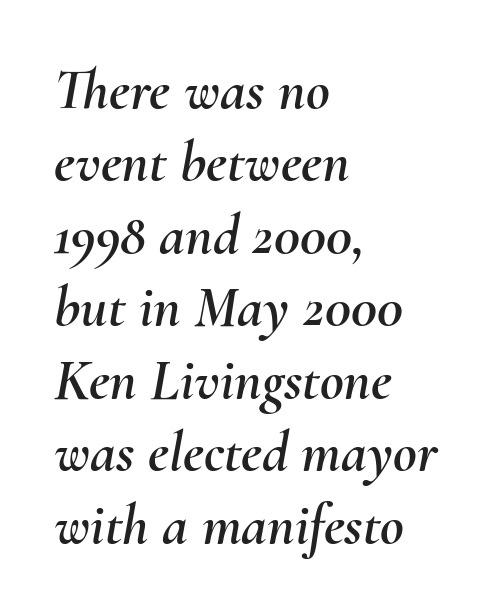
{"italic": "yes", "lean": "right", "slant_degrees": 10, "width": "normal", "stroke_contrast": "medium", "x_height": "small", "monospaced": "no", "underline": "no", "align": "left", "line_spacing": "normal", "line_spacing_ratio": 1.25, "letter_spacing": "normal", "letter_spacing_em": 0.0, "glyph_px": 58}
